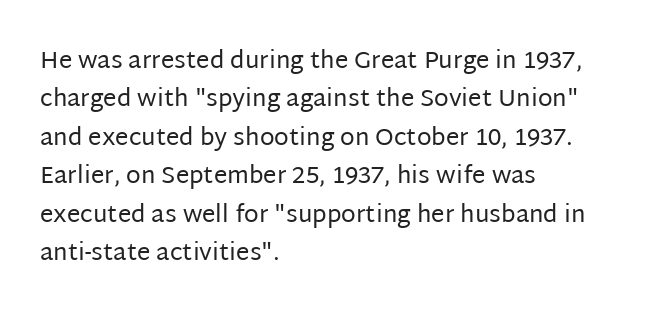
Plain, unruled lines of type. No heavy texture on the line: the type isn't bold. Look at the tracking — it's just the regular setting, nothing added. The axis of the letterforms is exactly vertical. The rows are spaced the way most documents space them.
